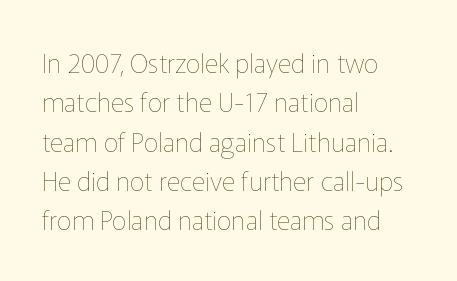
{"italic": "no", "bold": "no", "underline": "no", "align": "left", "line_spacing": "normal", "line_spacing_ratio": 1.51, "letter_spacing": "normal", "letter_spacing_em": 0.0, "glyph_px": 26}
